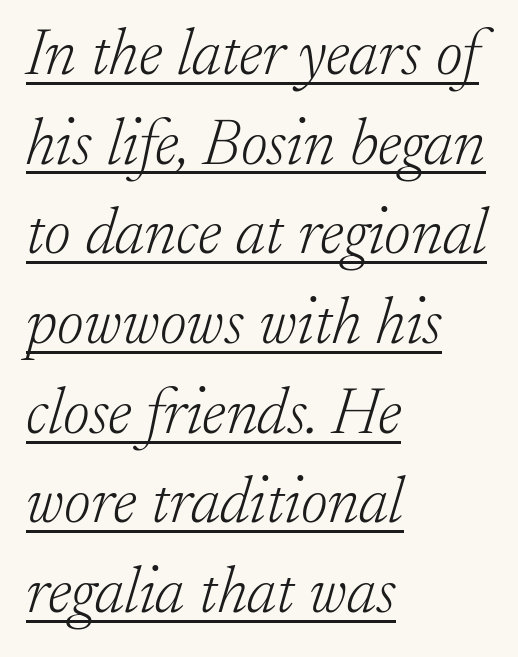
{"serif": "yes", "italic": "yes", "lean": "right", "slant_degrees": 17, "bold": "no", "weight": "light", "width": "normal", "stroke_contrast": "low", "x_height": "small", "monospaced": "no", "underline": "yes", "align": "left", "line_spacing": "normal", "line_spacing_ratio": 1.38, "letter_spacing": "normal", "letter_spacing_em": 0.0, "glyph_px": 65}
